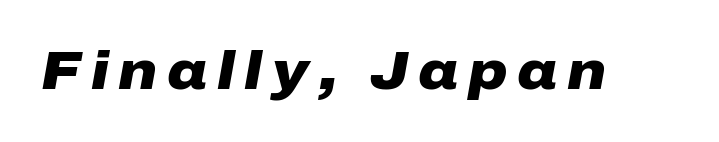
{"italic": "yes", "lean": "right", "slant_degrees": 10, "bold": "yes", "weight": "heavy", "width": "wide", "stroke_contrast": "low", "x_height": "medium", "monospaced": "no", "underline": "no", "glyph_px": 54}
